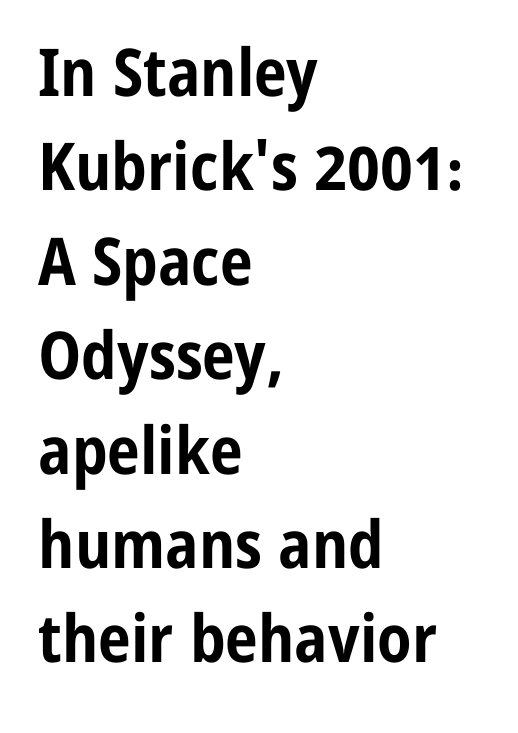
Q: Is the text bold? A: Yes.
Q: Is the text italic (slanted)? A: No, it is upright.
Q: Is the typeface a serif or a sans-serif typeface? A: Sans-serif.
Q: Is the text underlined? A: No.
Q: How is the paragraph aligned? A: Left-aligned.
Q: Is the spacing between letters normal or unusually wide? A: Normal.
Q: Is the spacing between lines tight, normal or loose? A: Normal.
Q: Width (condensed, normal, or wide)? A: Condensed.
Q: Stroke contrast? A: Low.
Q: x-height? A: Medium.
Q: Monospaced? A: No.
